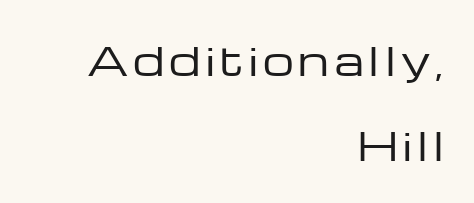
Here the designer chose a conventional face with non-uniform glyph widths. One glance says open: line gaps are wider than usual. No italicization has been applied; the sample stays upright. The characters are drawn with everyday or finer stroke widths. Underlining? Definitely not there.
